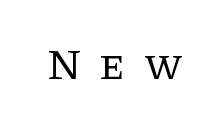
The image shows 43 px regular-weight serif type, upright; set unusually wide letter spacing (+0.43 em), not underlined; low stroke contrast and a large x-height.
